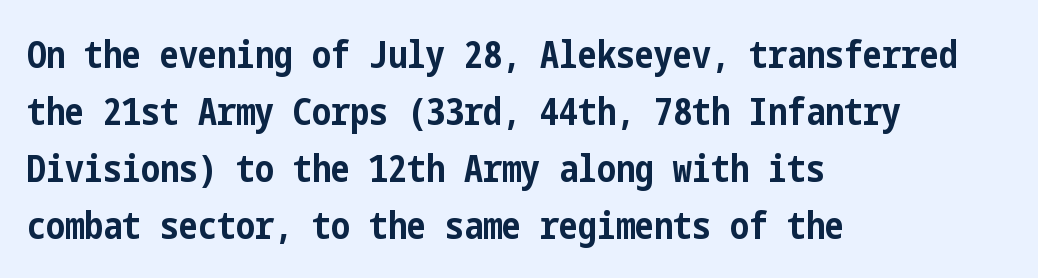
The image shows 38 px bold, condensed sans-serif type, upright; set left-aligned, normal line spacing (1.5x), normal letter spacing, not underlined; low stroke contrast and a medium x-height.
